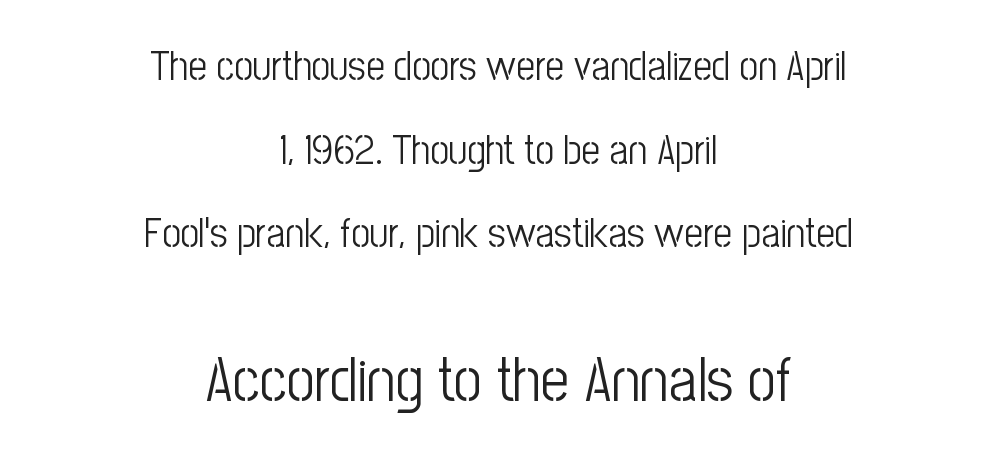
Q: Is the text bold? A: No.
Q: Is the text italic (slanted)? A: No, it is upright.
Q: Is the typeface a serif or a sans-serif typeface? A: Sans-serif.
Q: Is the text underlined? A: No.
Q: How is the paragraph aligned? A: Centered.
Q: Is the spacing between letters normal or unusually wide? A: Normal.
Q: Is the spacing between lines tight, normal or loose? A: Loose.
Q: Which block of text is set in a larger size, the first (top) or the second (bottom)? A: The second (bottom) one.
Q: Width (condensed, normal, or wide)? A: Condensed.
Q: Stroke contrast? A: Low.
Q: x-height? A: Medium.
Q: Monospaced? A: No.
